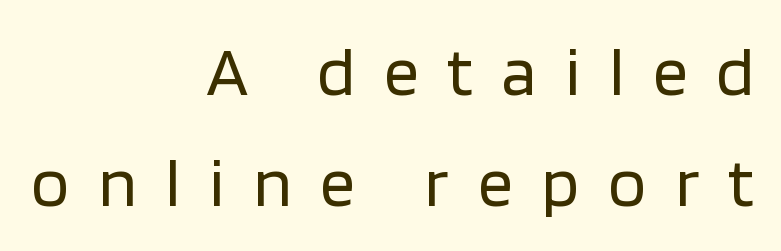
Caption: face not bold, strokes unweighted. I'd call this a sans setting — the letters go barefoot. Notice how the stems are strictly vertical — no italics here. The rendering uses natural spacing where letterforms have individual widths. This sample uses expanded letter spacing, leaving extra air between glyphs.
